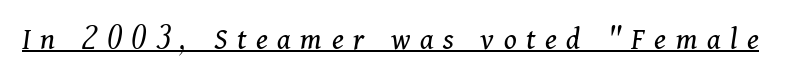
Q: Is the text bold? A: No.
Q: Is the text italic (slanted)? A: Yes, it leans right by about 11 degrees.
Q: Is the typeface a serif or a sans-serif typeface? A: Serif.
Q: Is the text underlined? A: Yes.
Q: Is the spacing between letters normal or unusually wide? A: Unusually wide.
Q: Width (condensed, normal, or wide)? A: Normal.
Q: Stroke contrast? A: Medium.
Q: x-height? A: Medium.
Q: Monospaced? A: No.
